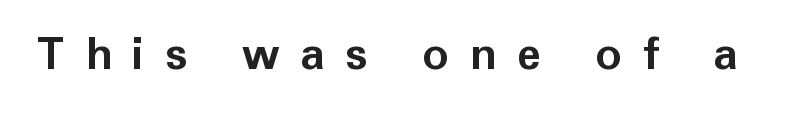
The image shows 44 px bold sans-serif type, upright; set unusually wide letter spacing (+0.47 em), not underlined; low stroke contrast and a medium x-height.
